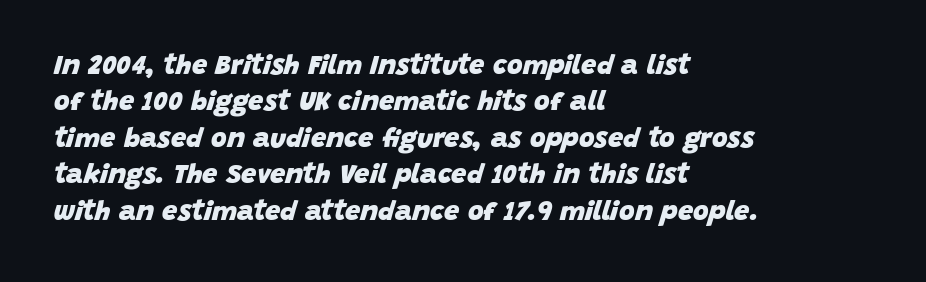
The image shows 27 px bold type, italic (leaning right); set left-aligned, normal line spacing (1.35x), normal letter spacing, not underlined.
